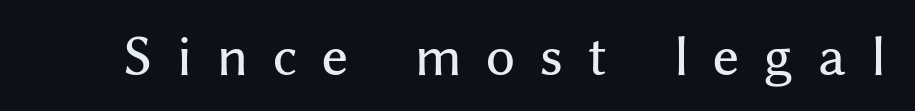
The image shows 50 px sans-serif type, upright; set unusually wide letter spacing (+0.5 em), not underlined; medium stroke contrast and a medium x-height.
